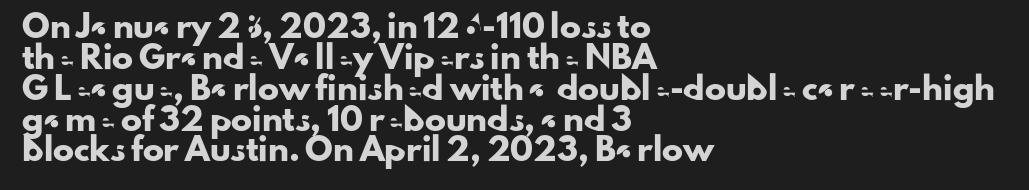
There is no visible air inserted between adjacent glyphs. Alignment: flush left. The words here are not underlined. The axis of the letterforms is exactly vertical. The designer left line spacing at the default.
